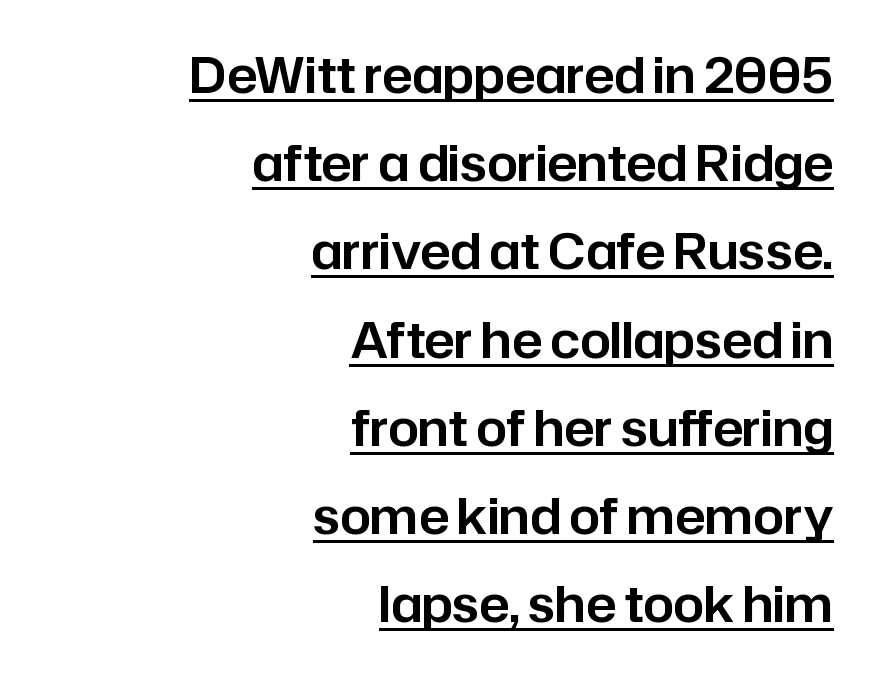
Q: Is the text italic (slanted)? A: No, it is upright.
Q: Is the typeface a serif or a sans-serif typeface? A: Sans-serif.
Q: Is the text underlined? A: Yes.
Q: How is the paragraph aligned? A: Right-aligned.
Q: Is the spacing between letters normal or unusually wide? A: Normal.
Q: Width (condensed, normal, or wide)? A: Normal.
Q: Stroke contrast? A: Low.
Q: x-height? A: Medium.
Q: Monospaced? A: No.
